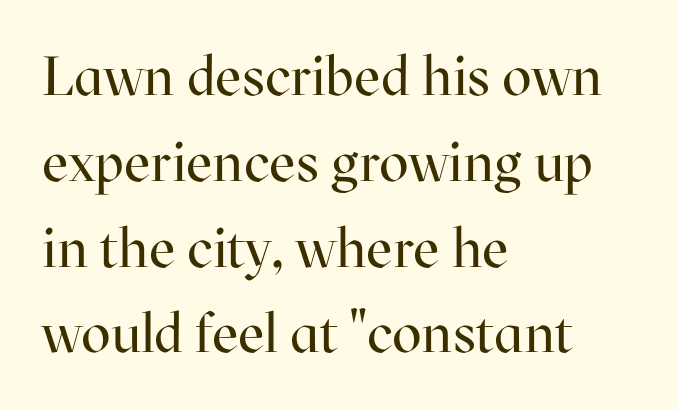
Q: Is the text bold? A: No.
Q: Is the text italic (slanted)? A: No, it is upright.
Q: Is the typeface a serif or a sans-serif typeface? A: Serif.
Q: Is the text underlined? A: No.
Q: How is the paragraph aligned? A: Left-aligned.
Q: Is the spacing between letters normal or unusually wide? A: Normal.
Q: Is the spacing between lines tight, normal or loose? A: Normal.
Q: Width (condensed, normal, or wide)? A: Normal.
Q: Stroke contrast? A: High.
Q: x-height? A: Medium.
Q: Monospaced? A: No.
